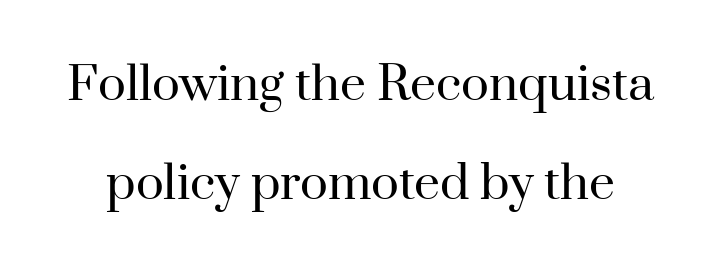
{"serif": "yes", "italic": "no", "bold": "no", "weight": "regular", "width": "normal", "stroke_contrast": "high", "x_height": "small", "monospaced": "no", "underline": "no", "line_spacing": "loose", "line_spacing_ratio": 2.15, "letter_spacing": "normal", "letter_spacing_em": 0.0, "glyph_px": 46}
